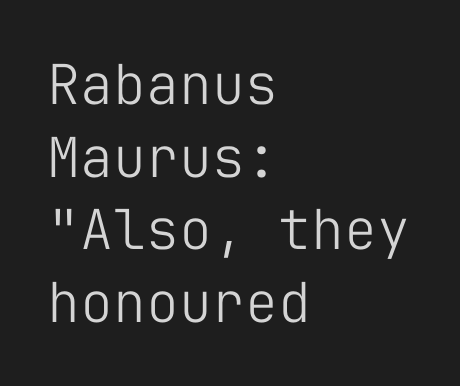
{"serif": "no", "italic": "no", "bold": "no", "weight": "light", "width": "normal", "stroke_contrast": "low", "x_height": "medium", "monospaced": "yes", "underline": "no", "align": "left", "line_spacing": "normal", "line_spacing_ratio": 1.32, "letter_spacing": "normal", "letter_spacing_em": 0.0, "glyph_px": 55}
